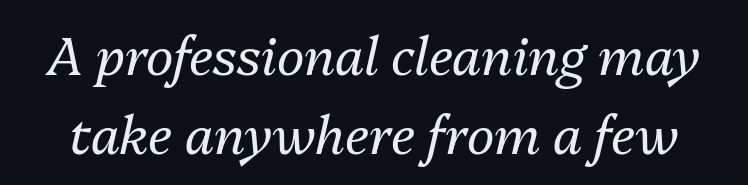
Q: Is the text bold? A: No.
Q: Is the text italic (slanted)? A: Yes, it leans right by about 13 degrees.
Q: Is the text underlined? A: No.
Q: Is the spacing between letters normal or unusually wide? A: Normal.
Q: Is the spacing between lines tight, normal or loose? A: Normal.
Q: Width (condensed, normal, or wide)? A: Normal.
Q: Stroke contrast? A: Medium.
Q: x-height? A: Medium.
Q: Monospaced? A: No.
